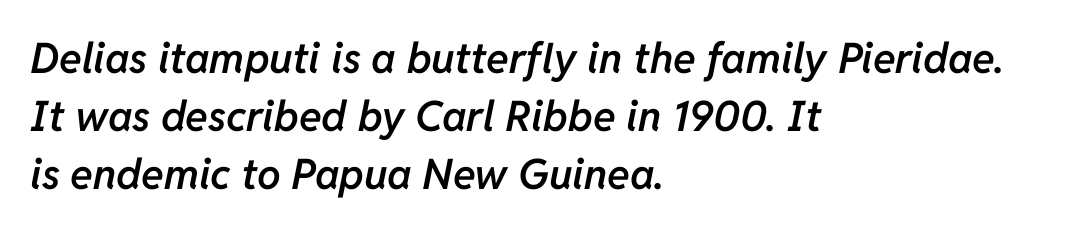
The image shows 42 px semibold type, italic (leaning right); set left-aligned, normal line spacing (1.38x), normal letter spacing, not underlined; low stroke contrast and a medium x-height.
